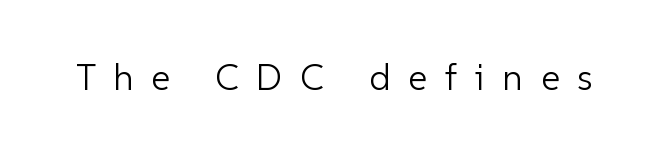
Q: Is the text bold? A: No.
Q: Is the text italic (slanted)? A: No, it is upright.
Q: Is the typeface a serif or a sans-serif typeface? A: Sans-serif.
Q: Is the text underlined? A: No.
Q: Is the spacing between letters normal or unusually wide? A: Unusually wide.
Q: Width (condensed, normal, or wide)? A: Normal.
Q: Stroke contrast? A: Low.
Q: x-height? A: Medium.
Q: Monospaced? A: No.
